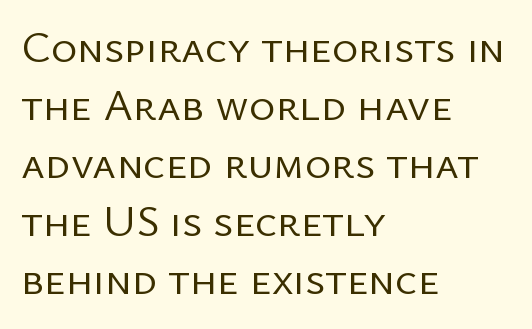
Q: Is the text bold? A: No.
Q: Is the text italic (slanted)? A: No, it is upright.
Q: Is the typeface a serif or a sans-serif typeface? A: Sans-serif.
Q: Is the text underlined? A: No.
Q: How is the paragraph aligned? A: Left-aligned.
Q: Is the spacing between letters normal or unusually wide? A: Normal.
Q: Is the spacing between lines tight, normal or loose? A: Normal.
Q: Width (condensed, normal, or wide)? A: Normal.
Q: Stroke contrast? A: Low.
Q: x-height? A: Medium.
Q: Monospaced? A: No.
